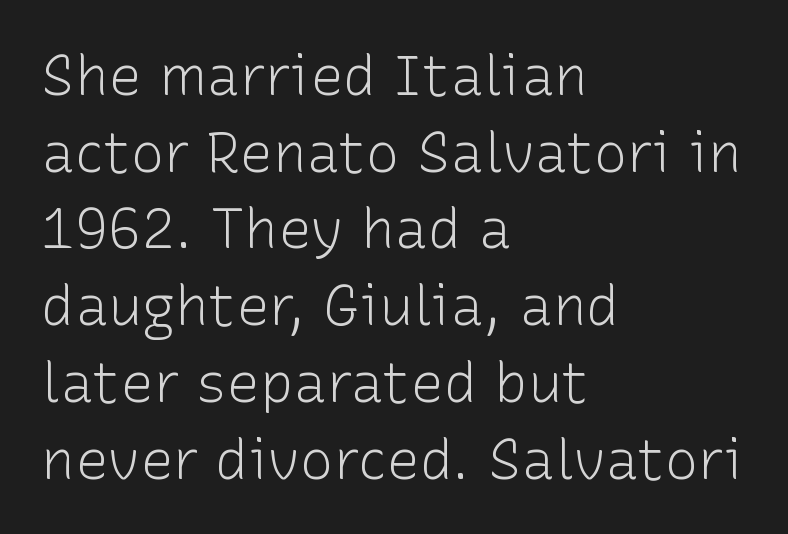
A quiet, ordinary-to-light weight characterises the typeface. Is the letter spacing exaggerated? No — it looks like the ordinary default. The rendering shows plain stroke endings on the letterforms — a sans-serif design. Posture: straight, roman, zero tilt.
